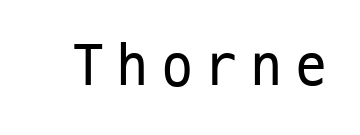
The image shows 61 px regular-weight, condensed sans-serif type, upright, monospaced; set unusually wide letter spacing (+0.23 em), not underlined; low stroke contrast and a medium x-height.
